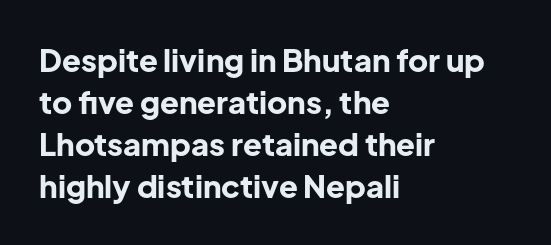
Q: Is the text bold? A: Yes.
Q: Is the text italic (slanted)? A: No, it is upright.
Q: Is the typeface a serif or a sans-serif typeface? A: Sans-serif.
Q: Is the text underlined? A: No.
Q: How is the paragraph aligned? A: Left-aligned.
Q: Is the spacing between letters normal or unusually wide? A: Normal.
Q: Is the spacing between lines tight, normal or loose? A: Normal.
Q: Width (condensed, normal, or wide)? A: Normal.
Q: Stroke contrast? A: Low.
Q: x-height? A: Medium.
Q: Monospaced? A: No.
